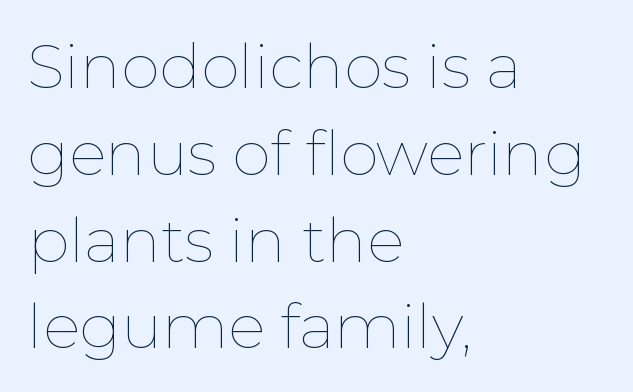
Q: Is the text bold? A: No.
Q: Is the text italic (slanted)? A: No, it is upright.
Q: Is the text underlined? A: No.
Q: How is the paragraph aligned? A: Left-aligned.
Q: Is the spacing between letters normal or unusually wide? A: Normal.
Q: Is the spacing between lines tight, normal or loose? A: Normal.
Q: Width (condensed, normal, or wide)? A: Normal.
Q: Stroke contrast? A: Low.
Q: x-height? A: Medium.
Q: Monospaced? A: No.
